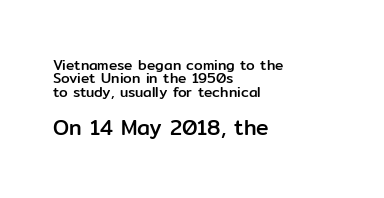
The image shows 21 px text type, upright; set left-aligned, tight line spacing (0.96x), normal letter spacing, not underlined; the second (bottom) block is 1.5x larger.
